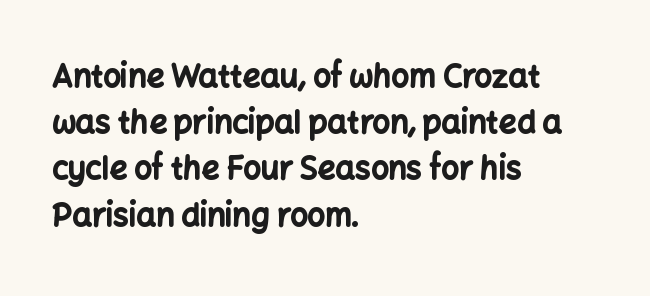
The image shows 31 px bold sans-serif type, upright; set left-aligned, normal line spacing (1.49x), normal letter spacing, not underlined; low stroke contrast and a medium x-height.
